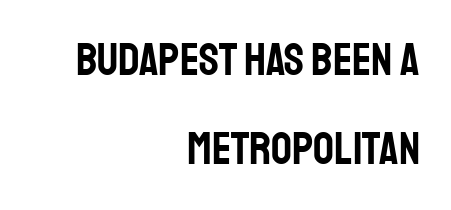
The image shows 46 px condensed sans-serif type, upright; set right-aligned, loose line spacing (1.94x), normal letter spacing, not underlined; low stroke contrast and a large x-height.
